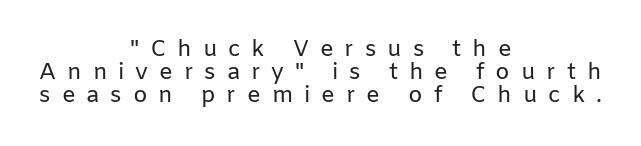
The image shows 23 px text type, upright; set centered, tight line spacing (1.0x), unusually wide letter spacing (+0.47 em), not underlined.
